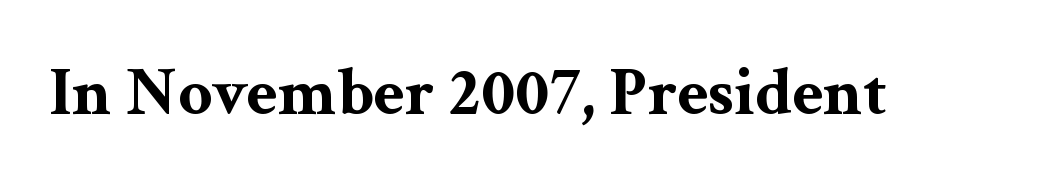
{"serif": "yes", "italic": "no", "bold": "yes", "weight": "bold", "width": "wide", "stroke_contrast": "medium", "x_height": "medium", "monospaced": "no", "underline": "no", "letter_spacing": "normal", "letter_spacing_em": 0.0, "glyph_px": 68}
